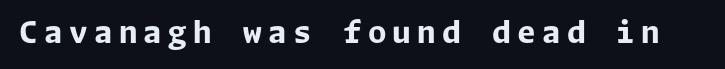
The image shows 30 px bold sans-serif type, upright; set unusually wide letter spacing (+0.21 em), not underlined; low stroke contrast and a medium x-height.
